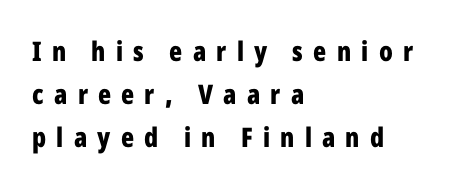
Q: Is the text bold? A: Yes.
Q: Is the text italic (slanted)? A: No, it is upright.
Q: Is the text underlined? A: No.
Q: How is the paragraph aligned? A: Left-aligned.
Q: Is the spacing between letters normal or unusually wide? A: Unusually wide.
Q: Is the spacing between lines tight, normal or loose? A: Normal.
